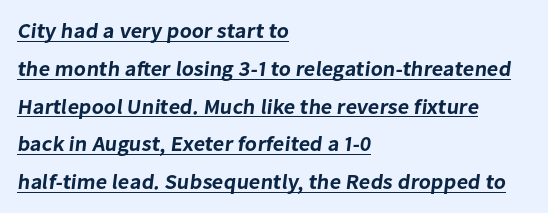
{"underline": "yes", "align": "left", "line_spacing_ratio": 1.8, "letter_spacing": "normal", "letter_spacing_em": 0.0, "glyph_px": 21}
